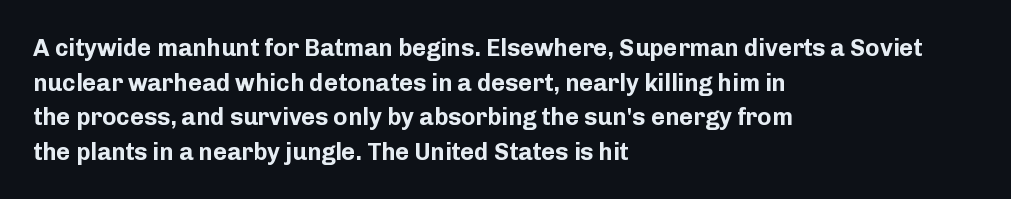
Q: Is the text bold? A: Yes.
Q: Is the text italic (slanted)? A: No, it is upright.
Q: Is the text underlined? A: No.
Q: How is the paragraph aligned? A: Left-aligned.
Q: Is the spacing between letters normal or unusually wide? A: Normal.
Q: Is the spacing between lines tight, normal or loose? A: Normal.
